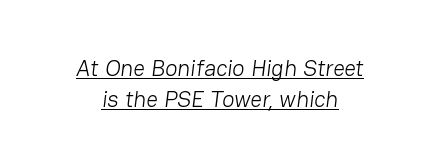
The image shows 23 px text type; set normal line spacing (1.35x), normal letter spacing, underlined.
